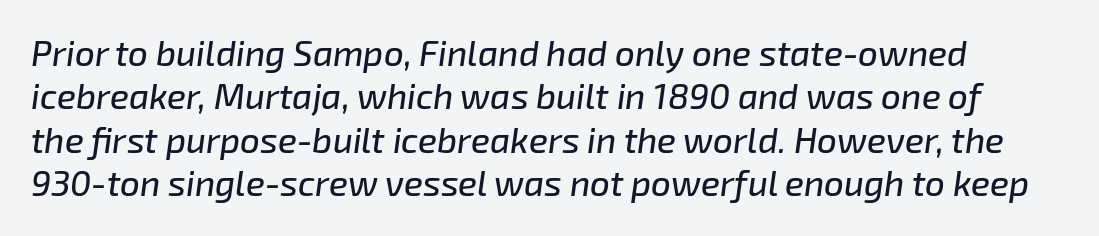
Q: Is the text italic (slanted)? A: Yes, it leans right by about 8 degrees.
Q: Is the text underlined? A: No.
Q: Is the spacing between letters normal or unusually wide? A: Normal.
Q: Width (condensed, normal, or wide)? A: Normal.
Q: Stroke contrast? A: Low.
Q: x-height? A: Medium.
Q: Monospaced? A: No.
